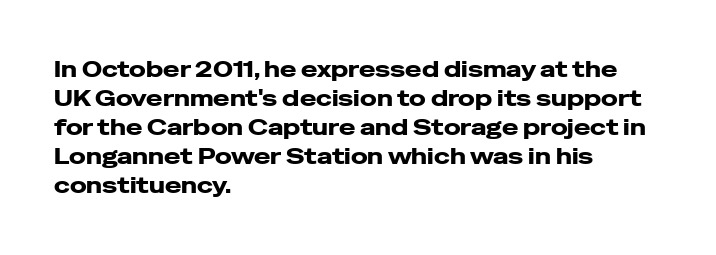
{"italic": "no", "bold": "yes", "underline": "no", "align": "left", "line_spacing": "normal", "line_spacing_ratio": 1.32, "letter_spacing": "normal", "letter_spacing_em": 0.0, "glyph_px": 22}
